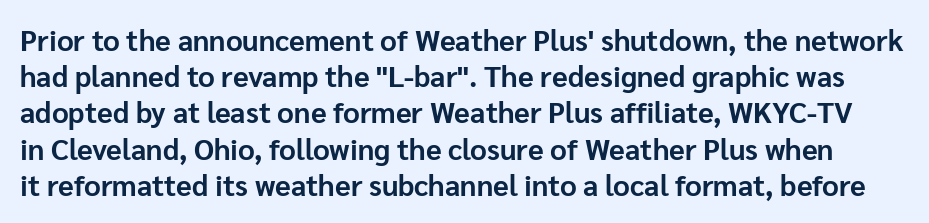
{"serif": "no", "italic": "no", "bold": "yes", "weight": "bold", "width": "normal", "stroke_contrast": "low", "x_height": "medium", "monospaced": "no", "underline": "no", "line_spacing": "normal", "line_spacing_ratio": 1.25, "letter_spacing": "normal", "letter_spacing_em": 0.0, "glyph_px": 29}
